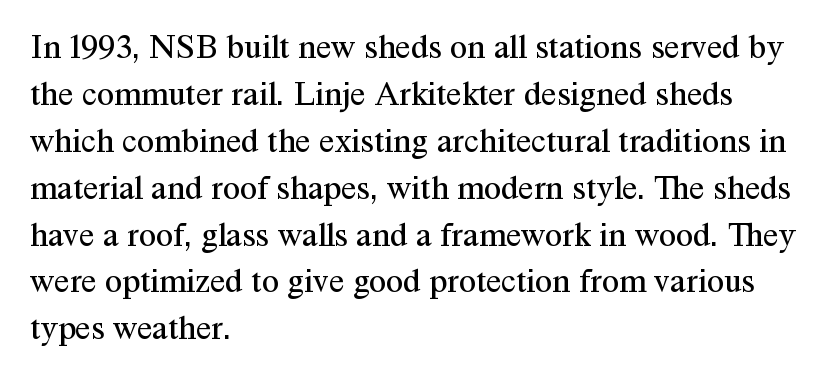
{"serif": "yes", "italic": "no", "bold": "no", "weight": "regular", "width": "normal", "stroke_contrast": "medium", "x_height": "medium", "monospaced": "no", "underline": "no", "align": "left", "line_spacing": "normal", "line_spacing_ratio": 1.34, "letter_spacing": "normal", "letter_spacing_em": 0.0, "glyph_px": 35}
